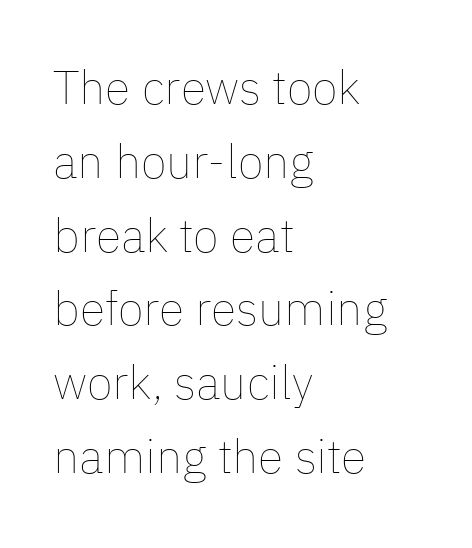
{"italic": "no", "bold": "no", "weight": "thin", "width": "normal", "stroke_contrast": "low", "x_height": "medium", "monospaced": "no", "underline": "no", "align": "left", "line_spacing": "normal", "line_spacing_ratio": 1.57, "letter_spacing": "normal", "letter_spacing_em": 0.0, "glyph_px": 47}
